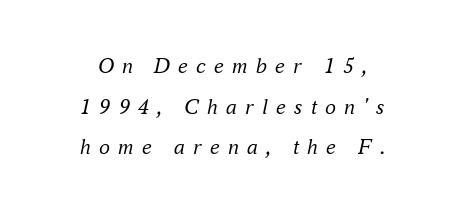
Q: Is the text bold? A: No.
Q: Is the text italic (slanted)? A: Yes, it leans right by about 16 degrees.
Q: Is the text underlined? A: No.
Q: How is the paragraph aligned? A: Centered.
Q: Is the spacing between letters normal or unusually wide? A: Unusually wide.
